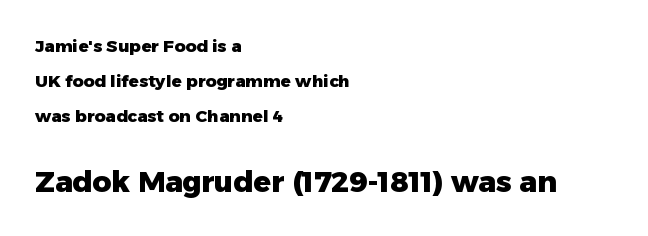
The image shows 29 px heavy sans-serif type, upright; set left-aligned, loose line spacing (2.06x), normal letter spacing, not underlined; the second (bottom) block is 1.71x larger; low stroke contrast and a medium x-height.
